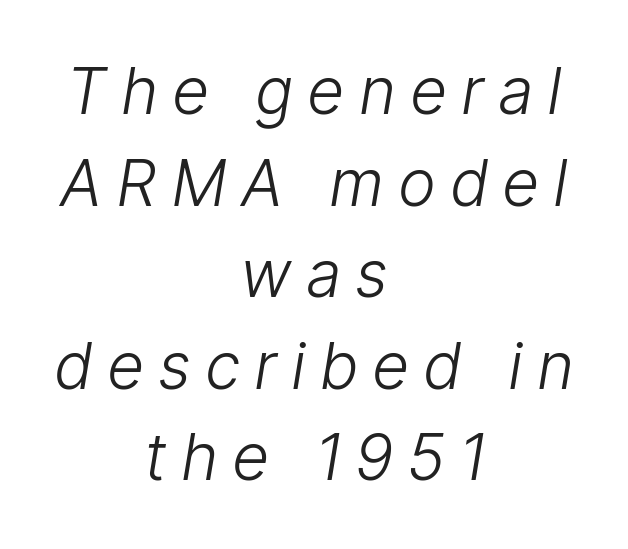
Q: Is the text bold? A: No.
Q: Is the text italic (slanted)? A: Yes, it leans right by about 9 degrees.
Q: Is the text underlined? A: No.
Q: How is the paragraph aligned? A: Centered.
Q: Is the spacing between letters normal or unusually wide? A: Unusually wide.
Q: Is the spacing between lines tight, normal or loose? A: Normal.
Q: Width (condensed, normal, or wide)? A: Condensed.
Q: Stroke contrast? A: Low.
Q: x-height? A: Medium.
Q: Monospaced? A: No.
